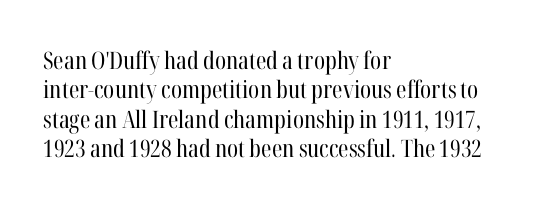
{"italic": "no", "bold": "no", "underline": "no", "align": "left", "line_spacing_ratio": 1.22, "letter_spacing": "normal", "letter_spacing_em": 0.0, "glyph_px": 24}
